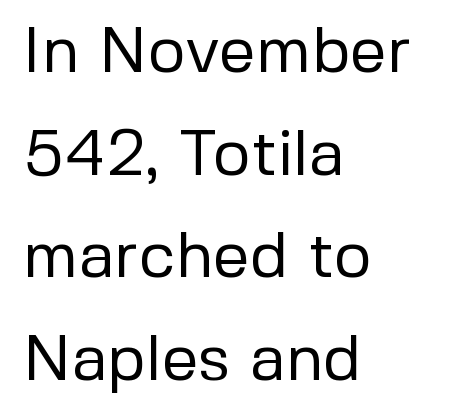
{"serif": "no", "italic": "no", "bold": "no", "weight": "regular", "width": "normal", "stroke_contrast": "low", "x_height": "medium", "monospaced": "no", "underline": "no", "align": "left", "line_spacing": "normal", "line_spacing_ratio": 1.58, "letter_spacing": "normal", "letter_spacing_em": 0.0, "glyph_px": 65}
